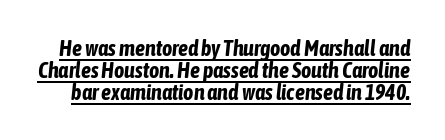
{"italic": "yes", "lean": "right", "slant_degrees": 6, "bold": "yes", "underline": "yes", "line_spacing": "tight", "line_spacing_ratio": 0.99, "letter_spacing": "normal", "letter_spacing_em": 0.0, "glyph_px": 22}
